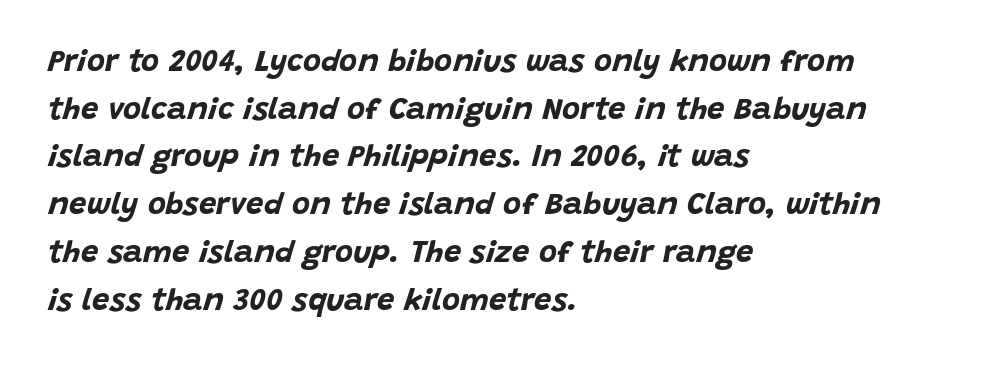
{"italic": "yes", "lean": "right", "slant_degrees": 15, "bold": "yes", "weight": "bold", "width": "normal", "stroke_contrast": "low", "x_height": "large", "monospaced": "no", "underline": "no", "align": "left", "line_spacing": "normal", "line_spacing_ratio": 1.54, "letter_spacing": "normal", "letter_spacing_em": 0.0, "glyph_px": 31}
